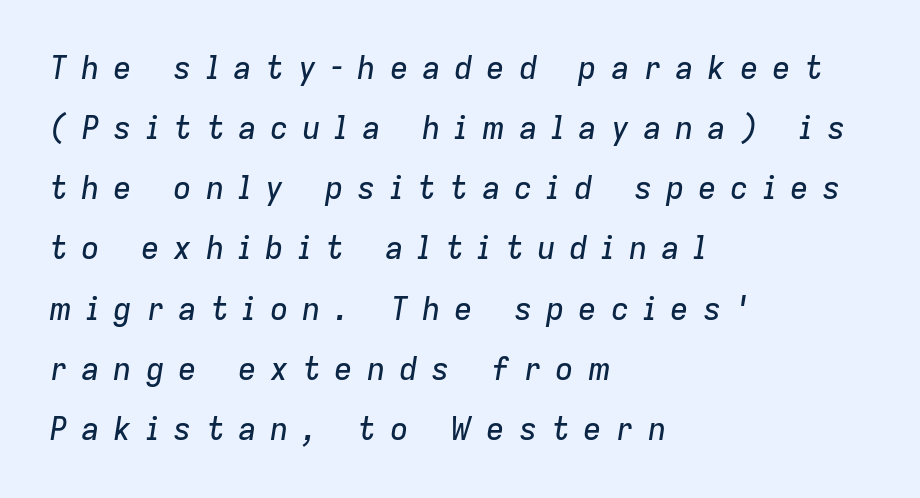
The image shows 31 px text type, italic (leaning right); set left-aligned, loose line spacing (1.94x), unusually wide letter spacing (+0.44 em), not underlined; low stroke contrast and a medium x-height.
